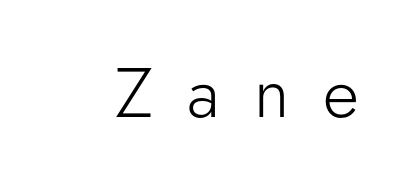
No heavy texture on the line: the type isn't bold. The lettering holds an erect, upright posture throughout. The passage shown has open, widely tracked lettering throughout. You could not count columns in this text — the font is proportionally spaced.
